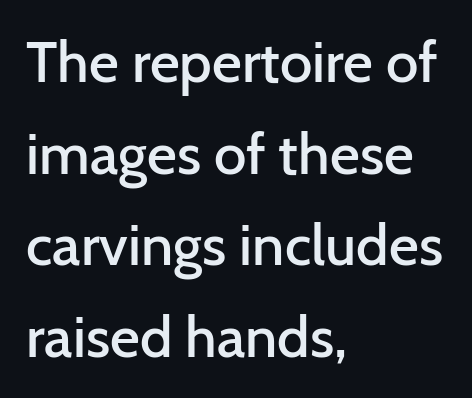
The image shows 58 px semibold sans-serif type, upright; set left-aligned, normal line spacing (1.58x), normal letter spacing, not underlined; low stroke contrast and a medium x-height.
